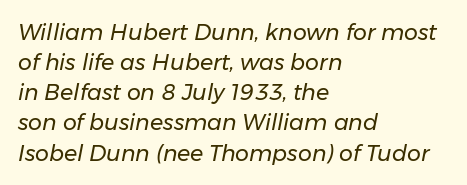
{"italic": "yes", "lean": "right", "slant_degrees": 11, "bold": "no", "underline": "no", "align": "left", "line_spacing": "normal", "line_spacing_ratio": 1.37, "letter_spacing": "normal", "letter_spacing_em": 0.0, "glyph_px": 22}
